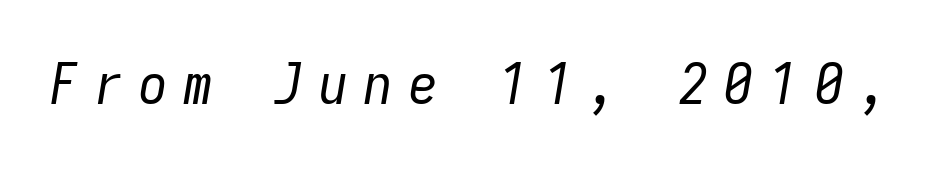
Loose tracking; the words dissolve into strings of separated letters. Anything drawn beneath the words? Only blank space. You could count columns in this text — the font is strictly monospaced. The strokes are not fattened; the text isn't bold.
